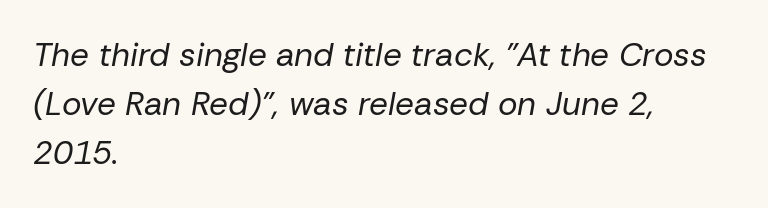
{"italic": "yes", "lean": "right", "slant_degrees": 10, "bold": "no", "weight": "regular", "width": "normal", "stroke_contrast": "low", "x_height": "medium", "monospaced": "no", "underline": "no", "align": "left", "line_spacing": "normal", "line_spacing_ratio": 1.48, "letter_spacing": "normal", "letter_spacing_em": 0.0, "glyph_px": 33}
